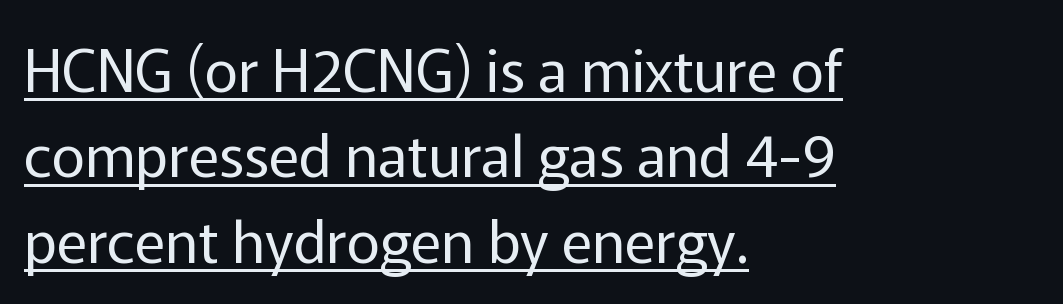
The ragged edge is on the right, which tells us the setting is flush left. Posture: vertical. Default kerning and tracking; the words read as compact shapes. Letters have the restrained weight of plain body copy at most. Notice how descenders clear the ascenders below comfortably — that's standard leading. A typesetter would label this face a sans.
